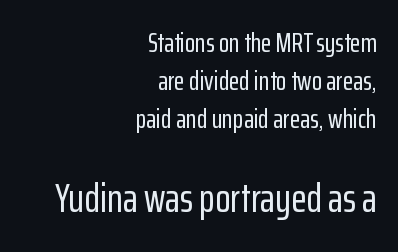
Q: Is the text italic (slanted)? A: No, it is upright.
Q: Is the typeface a serif or a sans-serif typeface? A: Sans-serif.
Q: Is the text underlined? A: No.
Q: How is the paragraph aligned? A: Right-aligned.
Q: Is the spacing between letters normal or unusually wide? A: Normal.
Q: Is the spacing between lines tight, normal or loose? A: Normal.
Q: Which block of text is set in a larger size, the first (top) or the second (bottom)? A: The second (bottom) one.
Q: Width (condensed, normal, or wide)? A: Condensed.
Q: Stroke contrast? A: Low.
Q: x-height? A: Medium.
Q: Monospaced? A: No.
